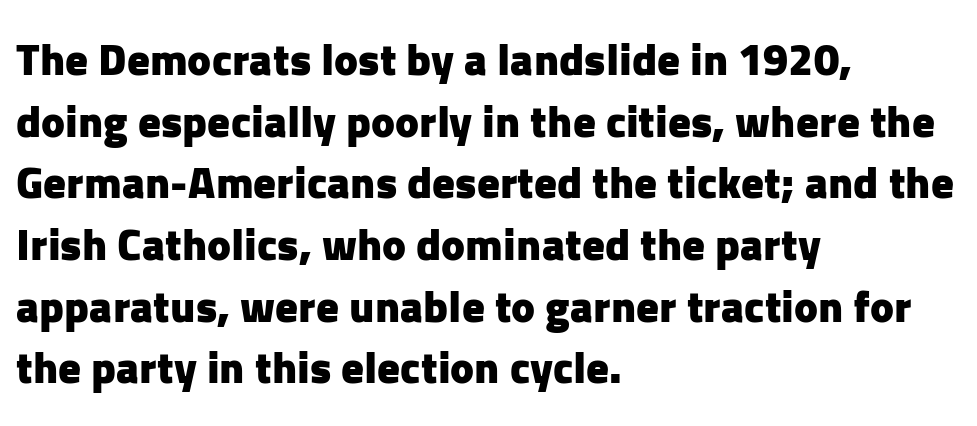
The image shows 45 px heavy sans-serif type, upright; set left-aligned, normal line spacing (1.37x), normal letter spacing, not underlined; low stroke contrast and a medium x-height.
